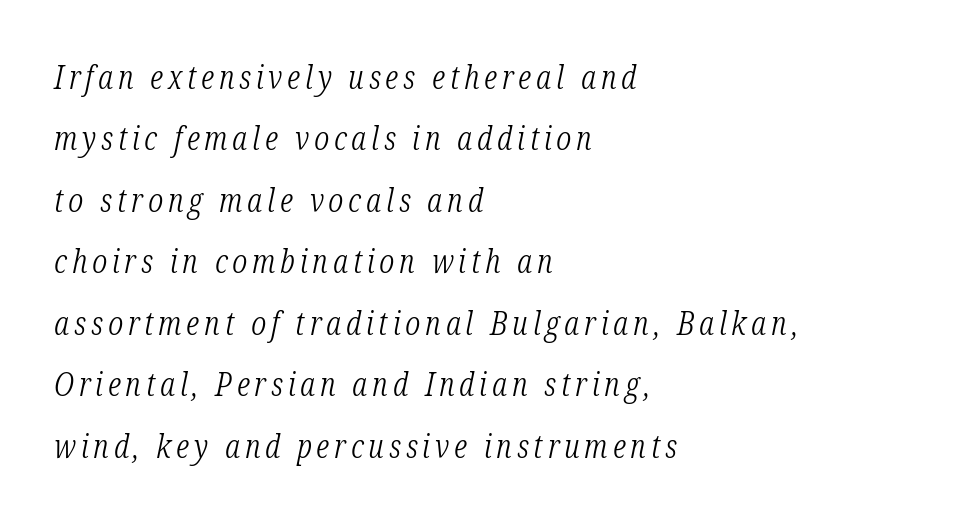
The image shows 32 px light, condensed serif type, italic (leaning right); set left-aligned, loose line spacing (1.92x), not underlined; low stroke contrast and a medium x-height.
